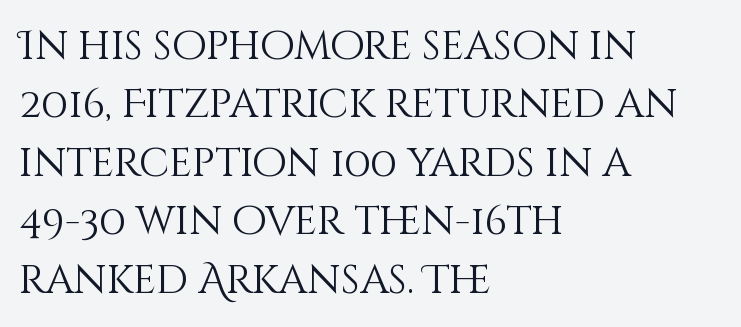
Line spacing here is normal. Compared with typical body copy, the letter spacing here is the same. This sample has the flowing, uneven cadence of proportional lettering. Italic? Not at all — the glyphs are vertical. The cut favours lightness, reaching ordinary text weight at its darkest. Which margin do the lines hug? The left one — the right edge is uneven.
